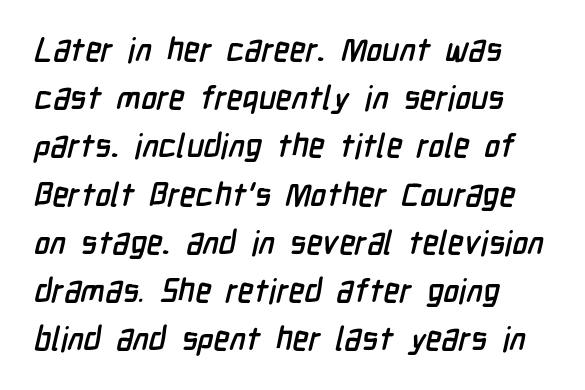
Think of a printed novel: that variable character pitch is what you see here. A bare baseline throughout the passage. Between one letter and the next there's only the usual sliver of space. Is this a sans? Yes — the strokes have no serifs. The designer left line spacing at the default.
